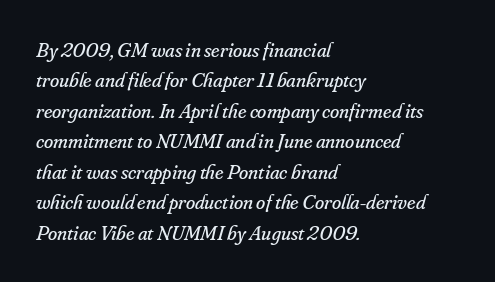
{"italic": "yes", "lean": "right", "slant_degrees": 16, "bold": "no", "underline": "no", "align": "left", "line_spacing": "normal", "line_spacing_ratio": 1.45, "letter_spacing": "normal", "letter_spacing_em": 0.0, "glyph_px": 21}
